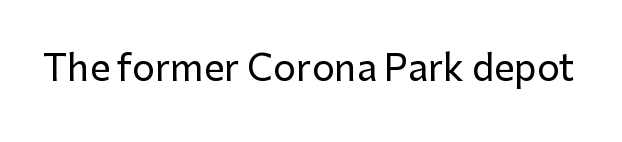
{"serif": "no", "italic": "no", "width": "normal", "stroke_contrast": "low", "x_height": "medium", "monospaced": "no", "underline": "no", "letter_spacing": "normal", "letter_spacing_em": 0.0, "glyph_px": 36}
